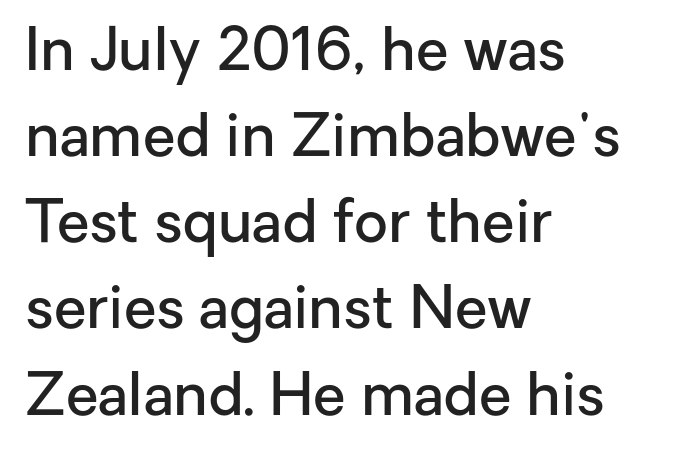
{"serif": "no", "italic": "no", "bold": "semi", "weight": "semibold", "width": "normal", "stroke_contrast": "low", "x_height": "medium", "monospaced": "no", "underline": "no", "align": "left", "line_spacing": "normal", "line_spacing_ratio": 1.46, "letter_spacing": "normal", "letter_spacing_em": 0.0, "glyph_px": 59}
